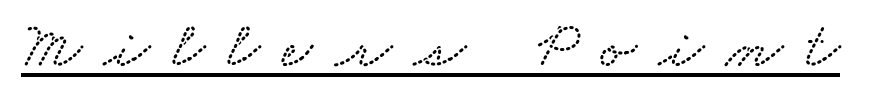
A typesetter would call this proportional, since set widths differ per character. Like a heading marked for emphasis, these lines bear an underscore. There is plenty of visible air inserted between adjacent glyphs.
